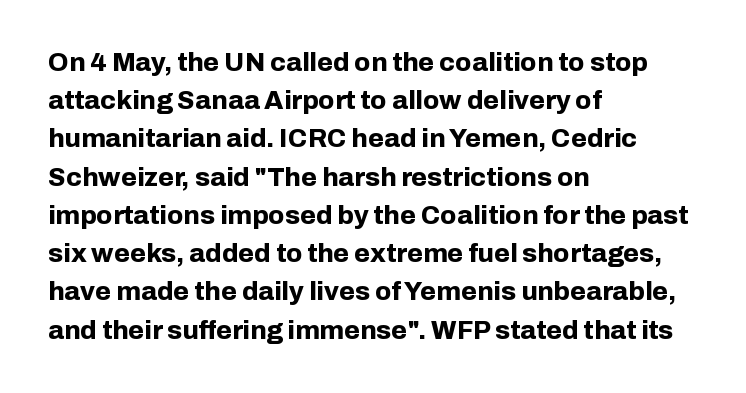
Q: Is the text bold? A: Yes.
Q: Is the text italic (slanted)? A: No, it is upright.
Q: Is the text underlined? A: No.
Q: How is the paragraph aligned? A: Left-aligned.
Q: Is the spacing between letters normal or unusually wide? A: Normal.
Q: Is the spacing between lines tight, normal or loose? A: Normal.
